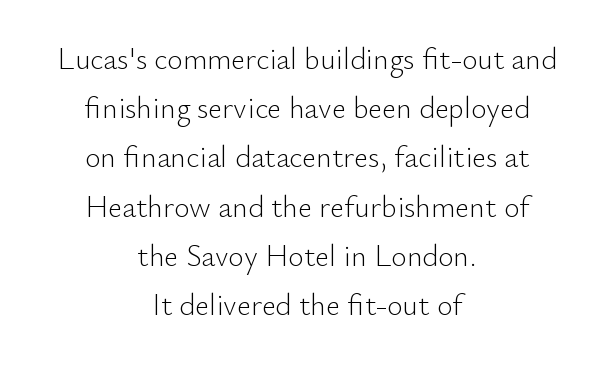
{"serif": "no", "italic": "no", "bold": "no", "weight": "light", "width": "normal", "stroke_contrast": "low", "x_height": "small", "monospaced": "no", "underline": "no", "align": "center", "line_spacing": "normal", "line_spacing_ratio": 1.64, "letter_spacing": "normal", "letter_spacing_em": 0.0, "glyph_px": 30}
